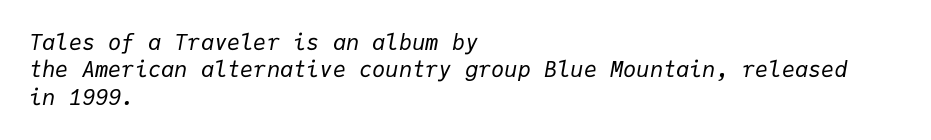
No letter is thick-stroked: the sample isn't bold. The compositor pushed each line to the left boundary. Decoration check: the copy has no underline. Default kerning and tracking; the words read as compact shapes.
